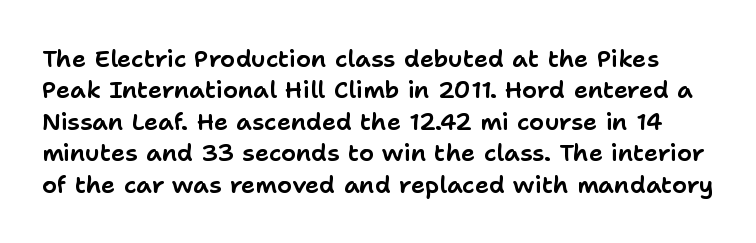
The image shows 24 px text type, upright; set normal line spacing (1.31x), normal letter spacing, not underlined.
